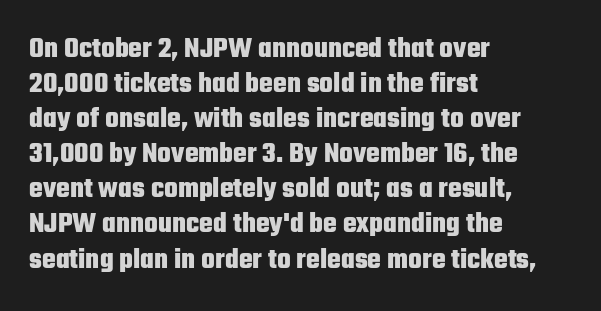
Is the type bold? Yes — the strokes are clearly thick and heavy. The paragraph has a hard left edge and a soft right edge. The type sits square on the baseline with zero lean. The font family rendered here belongs to the sans-serif group. Inter-character spacing is left at the font's built-in metrics. Looks like regular typesetting: each glyph gets only the width it needs.
